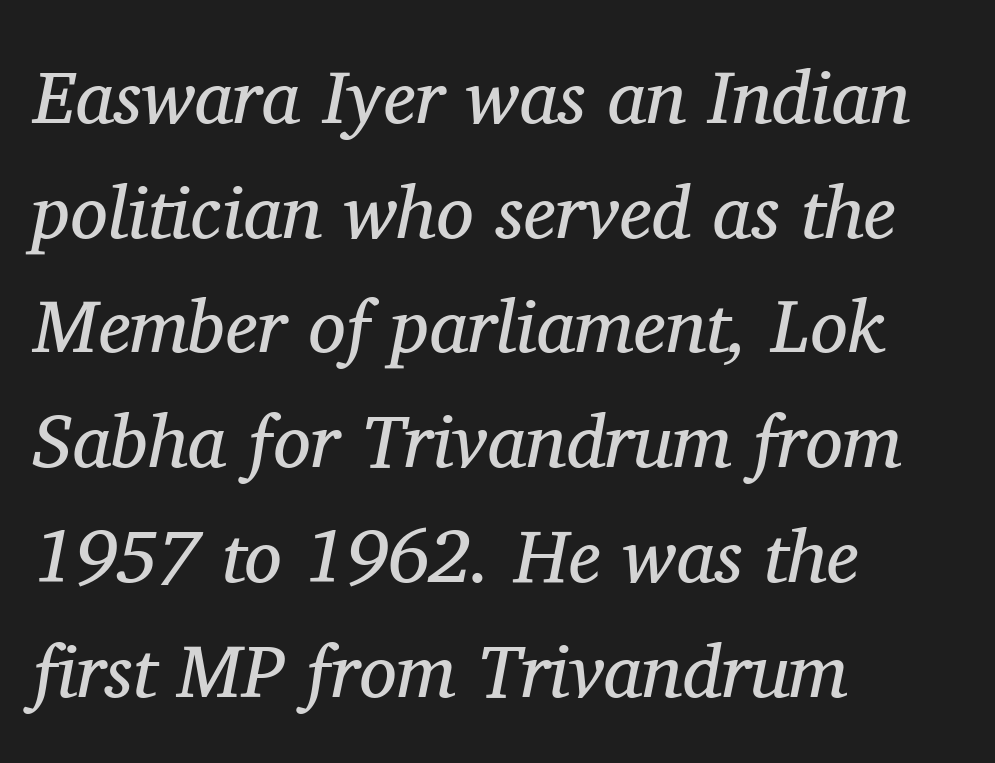
The image shows 75 px regular-weight serif type, italic (leaning right); set left-aligned, normal line spacing (1.53x), normal letter spacing, not underlined; medium stroke contrast and a medium x-height.
